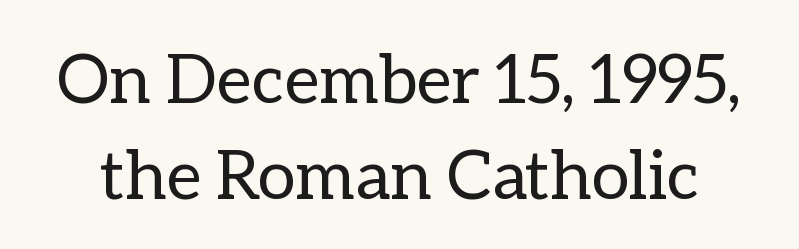
The area under the type is left untouched. This is the regular roman posture of the typeface. Note the varied advance widths — an 'i' is clearly narrower than an 'm'. This sample keeps an unexceptional amount of space between lines. These lines keep a tight, regular rhythm from letter to letter.
